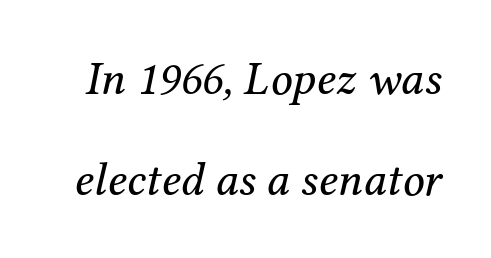
Leading is clearly above the norm, producing a sparse column. Small tapered or slab feet sit at the stroke ends, so this counts as serif. Slanted lettering throughout. Bare-footed words on every line. The rendering uses natural spacing where letterforms have individual widths.
